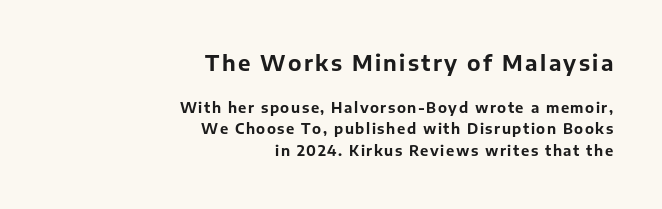
Interline gaps are of average width in this sample. Any mark beneath the type? The region is blank. Teacher's note: observe the even right margin — that is flush-right alignment. On the weight axis this lands at bold, roughly 700. Posture: vertical.
